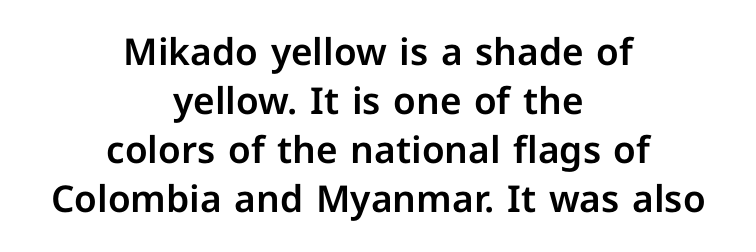
How would I describe the line gaps? Plain and ordinary. These lines are rendered in a variable-pitch font. Font category for this specimen: sans-serif. There is no visible air inserted between adjacent glyphs. Check under the words: just untouched page.
